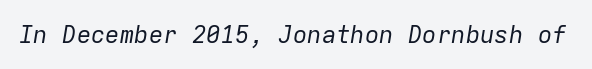
It's the slanting kind of type. Only glyphs here, with clear space below each row. No chunkiness to these letters — they're not bold. What stands out about the letter spacing? Nothing — it is the standard amount.
